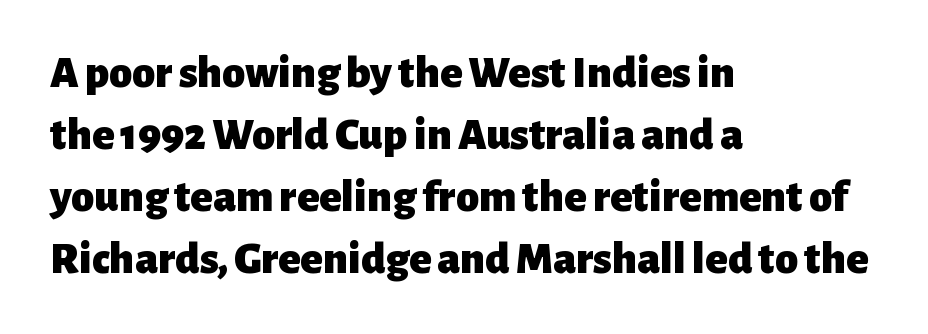
Upright lettering throughout. Layout note: lines flush left. These words are printed bold, with thick strokes throughout. The typeface chosen for these lines omits serifs.
